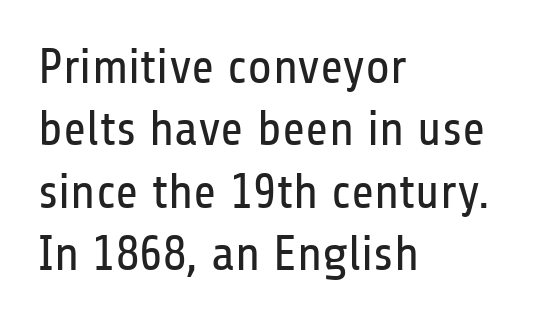
{"serif": "no", "italic": "no", "bold": "no", "weight": "regular", "width": "condensed", "stroke_contrast": "low", "x_height": "medium", "monospaced": "no", "underline": "no", "align": "left", "line_spacing": "normal", "line_spacing_ratio": 1.25, "letter_spacing": "normal", "letter_spacing_em": 0.0, "glyph_px": 50}
